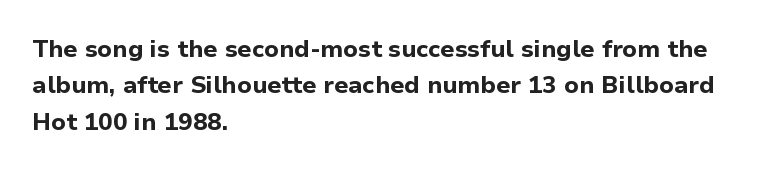
The designer left line spacing at the default. The horizontal fit of the characters is conventional and even. The specimen reads as upright at a glance. The passage shown is not underscored anywhere. The letters are bold, with thick, heavy strokes.
